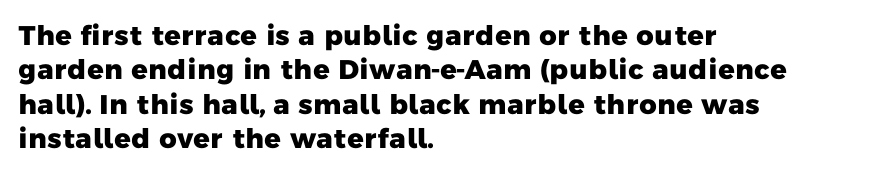
{"bold": "yes", "underline": "no", "align": "left", "line_spacing": "normal", "line_spacing_ratio": 1.27, "letter_spacing": "normal", "letter_spacing_em": 0.0, "glyph_px": 27}
